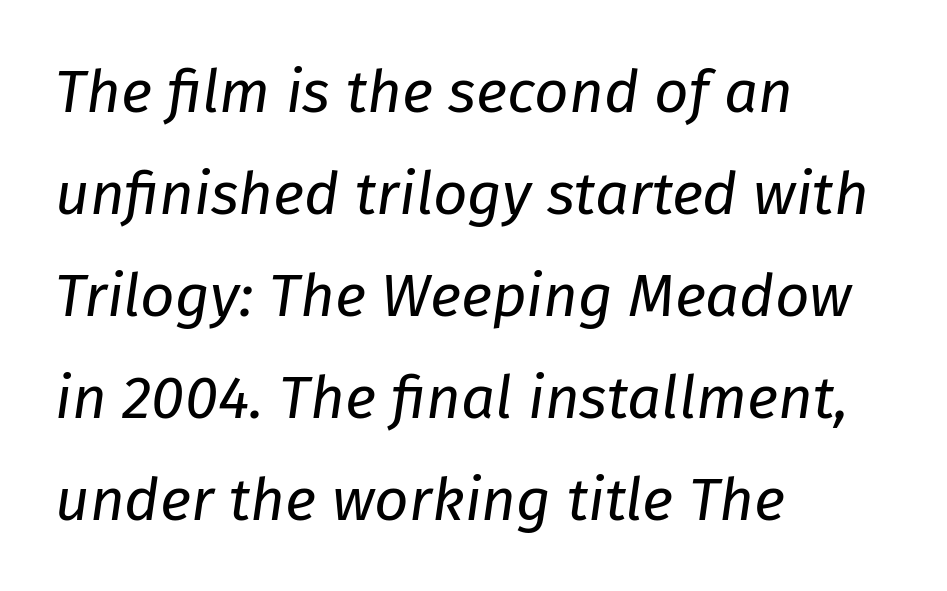
{"italic": "yes", "lean": "right", "slant_degrees": 8, "bold": "no", "weight": "regular", "width": "normal", "stroke_contrast": "low", "x_height": "medium", "monospaced": "no", "underline": "no", "align": "left", "line_spacing": "normal", "line_spacing_ratio": 1.7, "letter_spacing": "normal", "letter_spacing_em": 0.0, "glyph_px": 60}
